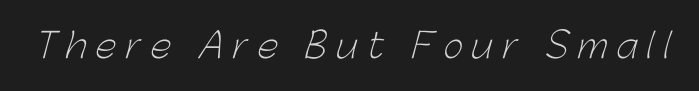
Ink coverage per letter is moderate at most. Check where the strokes stop: nothing finishes them off — pure sans. Short note: letters widely spaced. Think of a printed novel: that variable character pitch is what you see here. The baseline area is clear.
